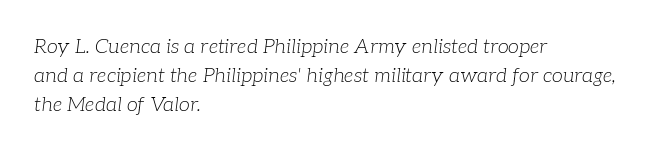
A typesetter would call this zero additional tracking. Underlining? Definitely not there. This reads as an unemphasized weight, regular at the heaviest. Posture: slanted. Line beginnings align vertically; line endings do not. Leading matches the norm, producing a regular column.
